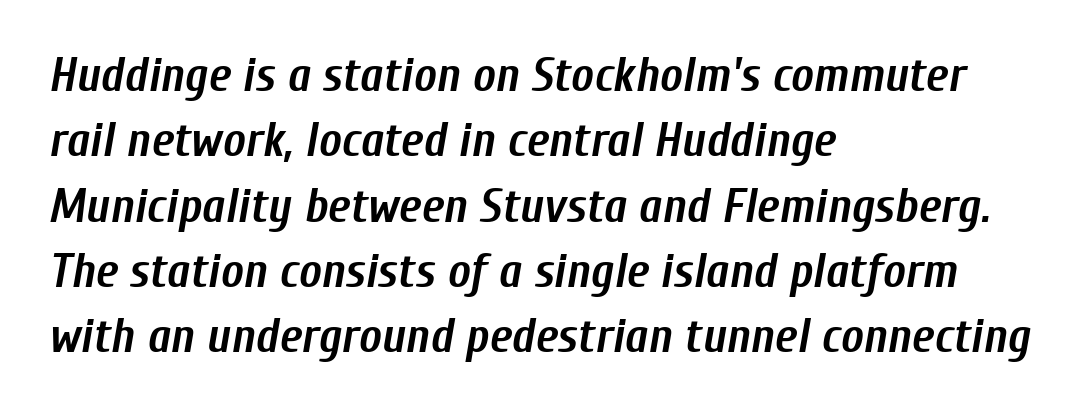
Q: Is the text bold? A: Yes.
Q: Is the text italic (slanted)? A: Yes, it leans right by about 10 degrees.
Q: Is the text underlined? A: No.
Q: How is the paragraph aligned? A: Left-aligned.
Q: Is the spacing between letters normal or unusually wide? A: Normal.
Q: Is the spacing between lines tight, normal or loose? A: Normal.
Q: Width (condensed, normal, or wide)? A: Condensed.
Q: Stroke contrast? A: Low.
Q: x-height? A: Medium.
Q: Monospaced? A: No.
